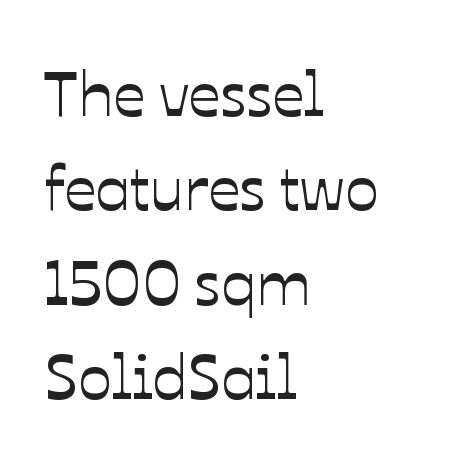
Q: Is the text italic (slanted)? A: No, it is upright.
Q: Is the text underlined? A: No.
Q: How is the paragraph aligned? A: Left-aligned.
Q: Is the spacing between letters normal or unusually wide? A: Normal.
Q: Is the spacing between lines tight, normal or loose? A: Normal.
Q: Width (condensed, normal, or wide)? A: Normal.
Q: Stroke contrast? A: Low.
Q: x-height? A: Medium.
Q: Monospaced? A: No.
